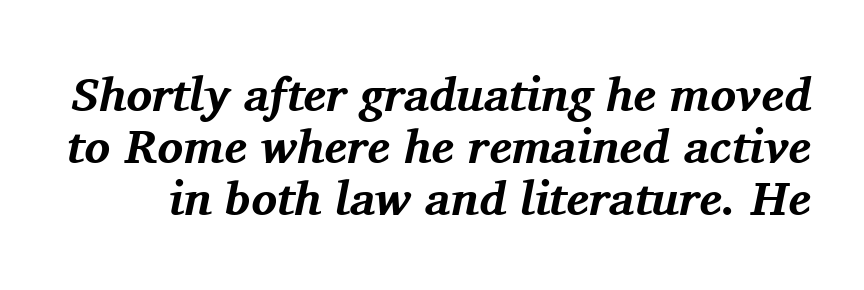
Observe the lean: these are italic letterforms. Are there feet on the stems? There are — it's a serif. Descenders are the only things crossing below the line. Observe the ordinary spacing: letters are neighbours, not strangers. The rendering uses natural spacing where letterforms have individual widths. Its strokes are broad and dark, the hallmark of bold type.
